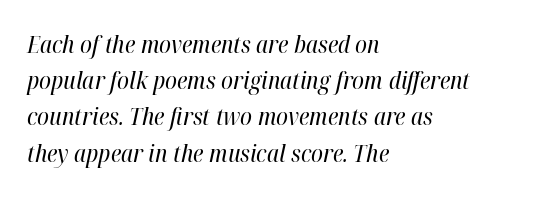
Q: Is the text bold? A: No.
Q: Is the text italic (slanted)? A: Yes, it leans right by about 12 degrees.
Q: Is the text underlined? A: No.
Q: How is the paragraph aligned? A: Left-aligned.
Q: Is the spacing between letters normal or unusually wide? A: Normal.
Q: Is the spacing between lines tight, normal or loose? A: Normal.
